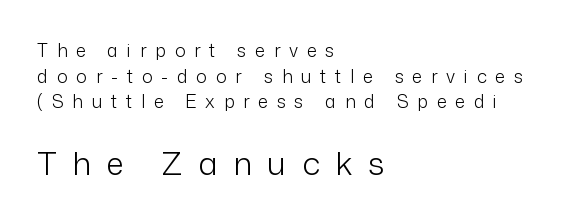
The image shows 32 px light sans-serif type, upright; set left-aligned, normal line spacing (1.43x), unusually wide letter spacing (+0.49 em), not underlined; the second (bottom) block is 1.78x larger; low stroke contrast and a medium x-height.
